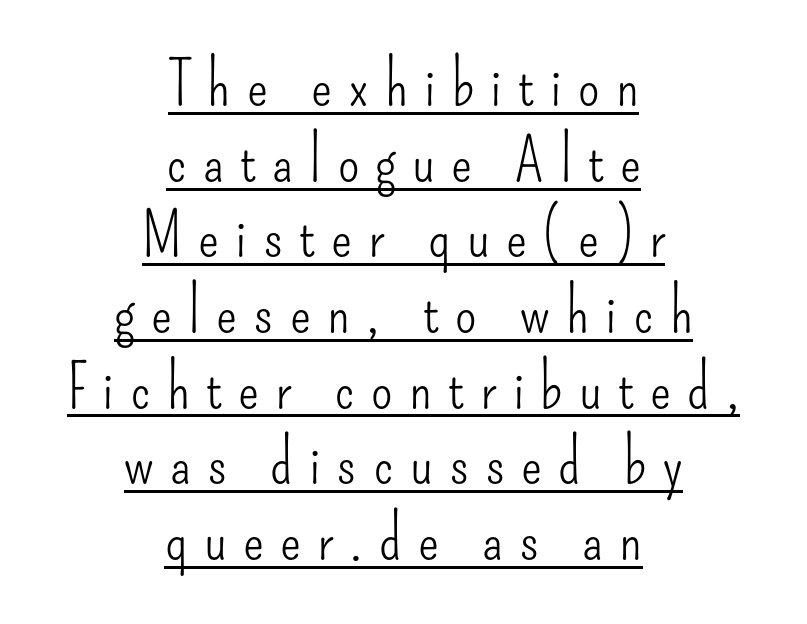
Q: Is the text bold? A: No.
Q: Is the text italic (slanted)? A: No, it is upright.
Q: Is the typeface a serif or a sans-serif typeface? A: Sans-serif.
Q: Is the text underlined? A: Yes.
Q: How is the paragraph aligned? A: Centered.
Q: Is the spacing between letters normal or unusually wide? A: Unusually wide.
Q: Width (condensed, normal, or wide)? A: Condensed.
Q: Stroke contrast? A: Low.
Q: x-height? A: Small.
Q: Monospaced? A: No.
